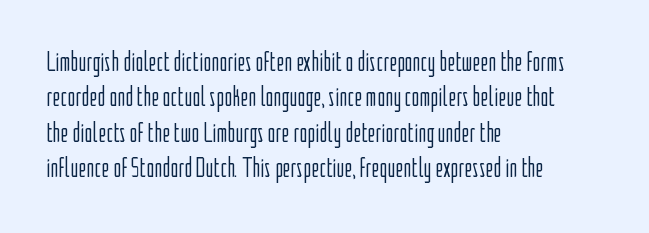
Q: Is the text bold? A: No.
Q: Is the text italic (slanted)? A: No, it is upright.
Q: Is the text underlined? A: No.
Q: How is the paragraph aligned? A: Left-aligned.
Q: Is the spacing between letters normal or unusually wide? A: Normal.
Q: Is the spacing between lines tight, normal or loose? A: Normal.
